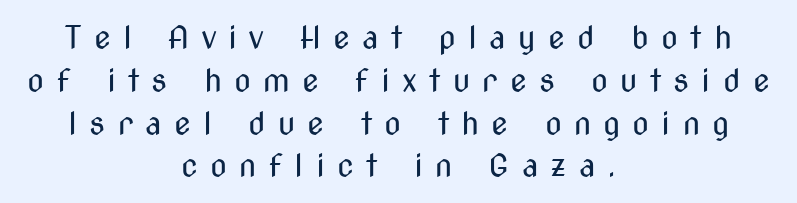
{"serif": "no", "italic": "no", "bold": "no", "weight": "regular", "width": "condensed", "stroke_contrast": "medium", "x_height": "medium", "monospaced": "no", "underline": "no", "align": "center", "line_spacing": "normal", "line_spacing_ratio": 1.38, "letter_spacing": "wide", "letter_spacing_em": 0.39, "glyph_px": 31}
